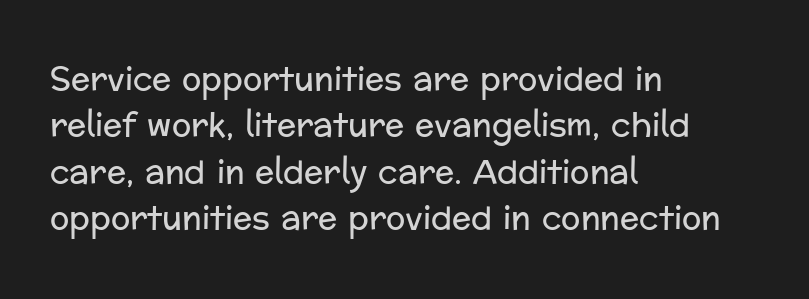
The image shows 32 px regular-weight sans-serif type, upright; set left-aligned, normal line spacing (1.45x), normal letter spacing, not underlined; low stroke contrast and a medium x-height.
